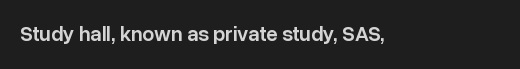
Q: Is the text bold? A: Semi-bold.
Q: Is the text italic (slanted)? A: No, it is upright.
Q: Is the text underlined? A: No.
Q: Is the spacing between letters normal or unusually wide? A: Normal.
